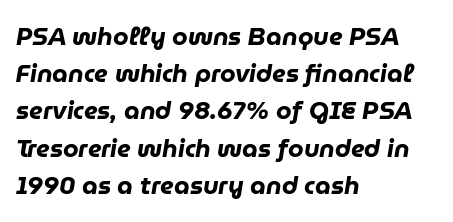
{"italic": "yes", "lean": "right", "slant_degrees": 9, "bold": "yes", "underline": "no", "align": "left", "line_spacing": "normal", "line_spacing_ratio": 1.49, "letter_spacing": "normal", "letter_spacing_em": 0.0, "glyph_px": 25}
